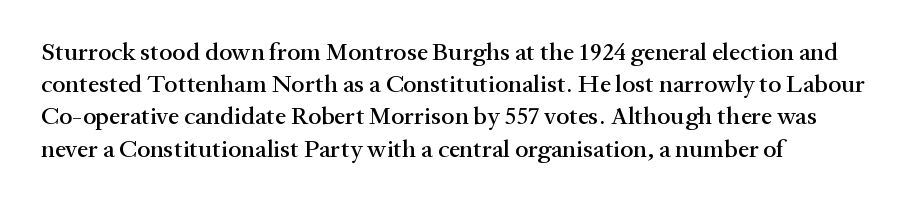
{"italic": "no", "underline": "no", "align": "left", "line_spacing": "normal", "line_spacing_ratio": 1.29, "letter_spacing": "normal", "letter_spacing_em": 0.0, "glyph_px": 25}
